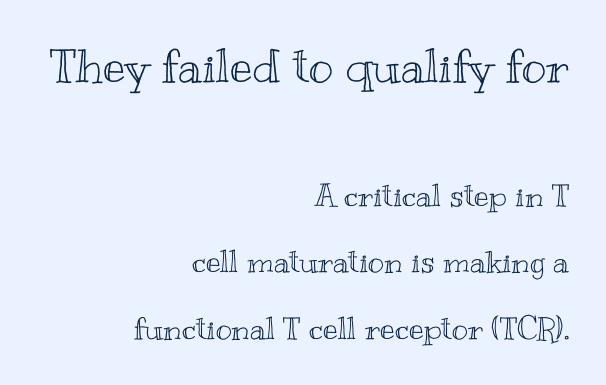
The image shows 47 px wide type, upright; set right-aligned, loose line spacing (2.15x), normal letter spacing, not underlined; the first (top) block is 1.52x larger; a small x-height.
